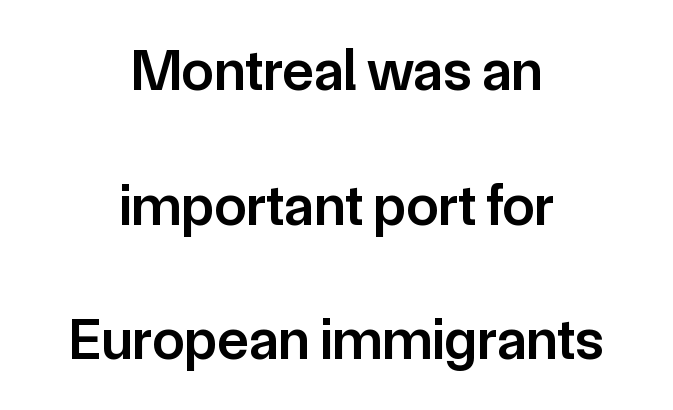
{"serif": "no", "italic": "no", "bold": "semi", "weight": "semibold", "width": "normal", "stroke_contrast": "low", "x_height": "medium", "monospaced": "no", "underline": "no", "align": "center", "line_spacing": "loose", "line_spacing_ratio": 2.32, "letter_spacing": "normal", "letter_spacing_em": 0.0, "glyph_px": 58}
